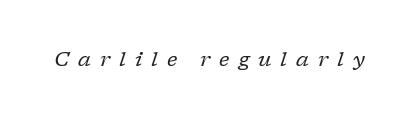
Q: Is the text bold? A: No.
Q: Is the text italic (slanted)? A: Yes, it leans right by about 17 degrees.
Q: Is the text underlined? A: No.
Q: Is the spacing between letters normal or unusually wide? A: Unusually wide.
